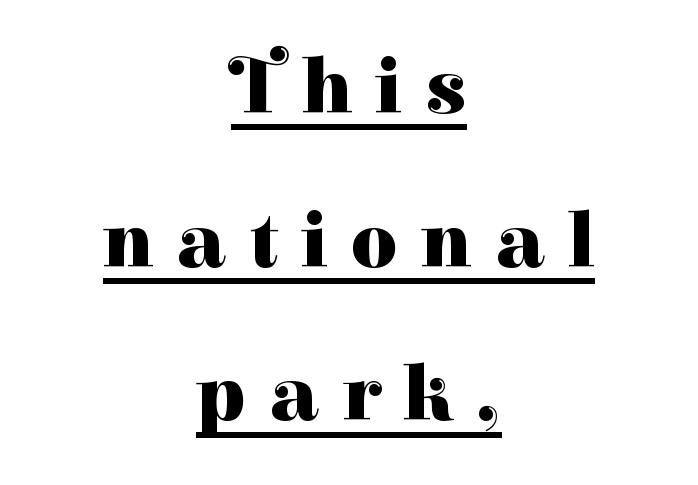
The setting favours the middle, as headings and verse often do. Small tapered or slab feet sit at the stroke ends, so this counts as serif. Each line of the rendering has a horizontal stroke beneath the glyphs. Compared with an ordinary text face, these strokes are far heavier — a full bold. Glyph-to-glyph distance is far greater than everyday printed text.
